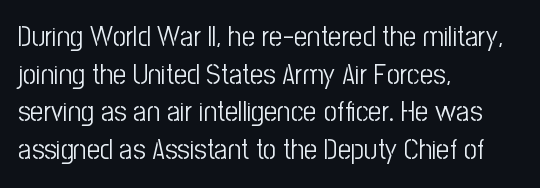
{"serif": "no", "italic": "no", "bold": "no", "weight": "light", "width": "condensed", "stroke_contrast": "low", "x_height": "medium", "monospaced": "no", "underline": "no", "align": "left", "line_spacing": "normal", "line_spacing_ratio": 1.3, "letter_spacing": "normal", "letter_spacing_em": 0.0, "glyph_px": 29}
